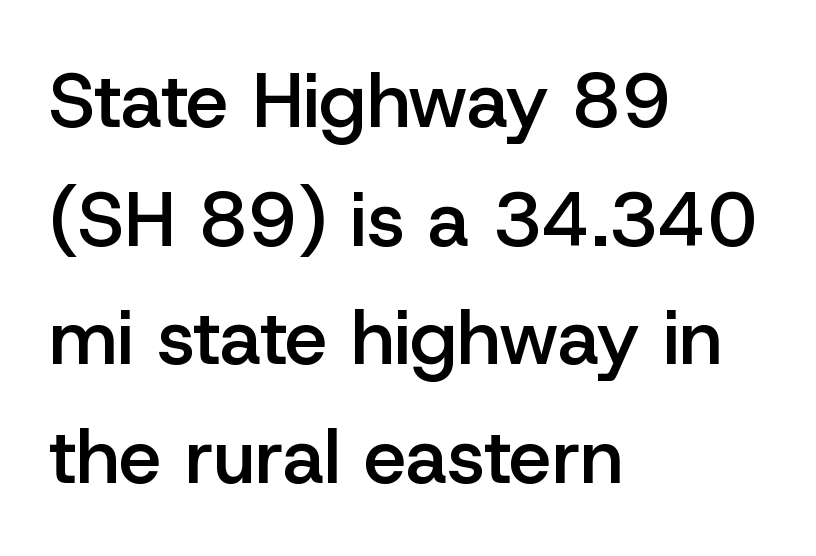
Q: Is the text bold? A: Semi-bold.
Q: Is the text italic (slanted)? A: No, it is upright.
Q: Is the typeface a serif or a sans-serif typeface? A: Sans-serif.
Q: Is the text underlined? A: No.
Q: How is the paragraph aligned? A: Left-aligned.
Q: Is the spacing between letters normal or unusually wide? A: Normal.
Q: Is the spacing between lines tight, normal or loose? A: Normal.
Q: Width (condensed, normal, or wide)? A: Normal.
Q: Stroke contrast? A: Low.
Q: x-height? A: Medium.
Q: Monospaced? A: No.
